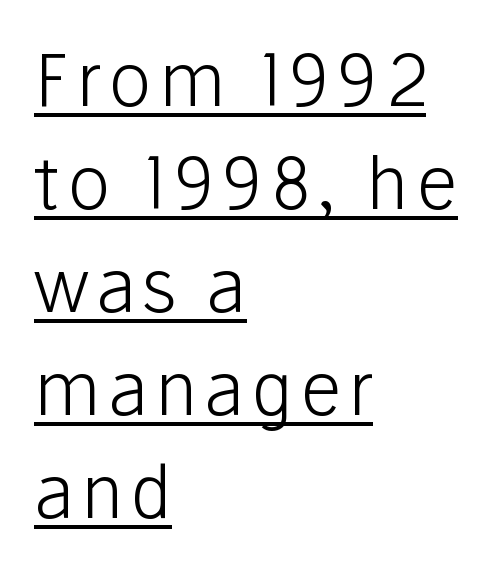
Note: no serifs on the glyphs. Every row of glyphs begins at an identical x-position on the left. Each stroke keeps to a modest, everyday thickness or less. Character widths vary here, with narrow letters taking less room than wide ones. This sample carries an underscore along the baseline area. Notice how the stems are strictly vertical — no italics here.
